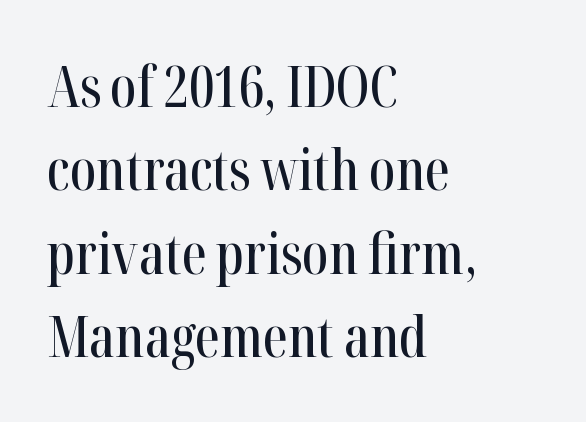
The image shows 56 px condensed serif type, upright; set left-aligned, normal line spacing (1.49x), normal letter spacing, not underlined; high stroke contrast and a medium x-height.
